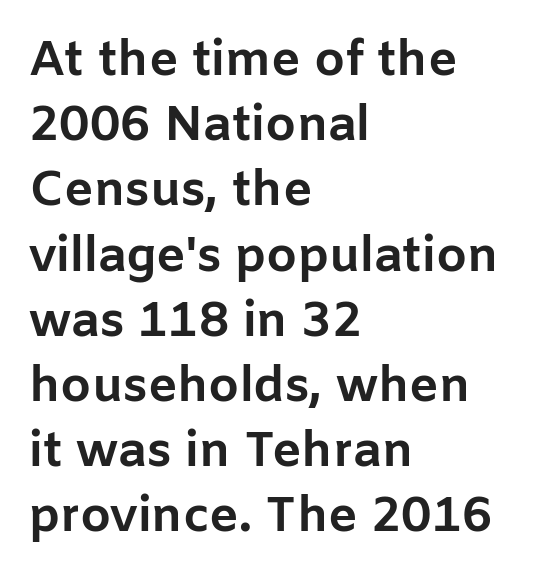
{"serif": "no", "italic": "no", "bold": "yes", "weight": "bold", "width": "normal", "stroke_contrast": "low", "x_height": "medium", "monospaced": "no", "underline": "no", "align": "left", "line_spacing": "normal", "line_spacing_ratio": 1.33, "letter_spacing": "normal", "letter_spacing_em": 0.0, "glyph_px": 49}
